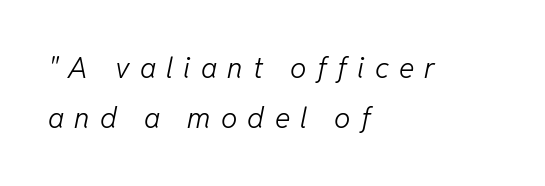
Q: Is the text bold? A: No.
Q: Is the text italic (slanted)? A: Yes, it leans right by about 11 degrees.
Q: Is the text underlined? A: No.
Q: How is the paragraph aligned? A: Left-aligned.
Q: Is the spacing between letters normal or unusually wide? A: Unusually wide.
Q: Width (condensed, normal, or wide)? A: Normal.
Q: Stroke contrast? A: Low.
Q: x-height? A: Medium.
Q: Monospaced? A: No.
